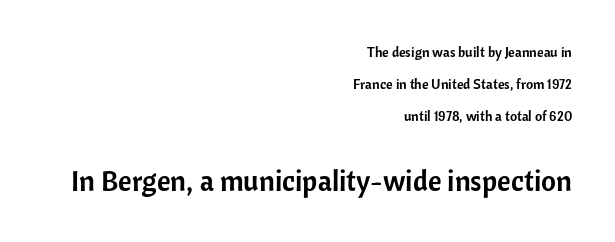
Reading top to bottom, the characters get bigger at the block break. Default kerning and tracking; the words read as compact shapes. These lines are set flush right with a ragged left edge. Regarding serifs, this sample does without them.
